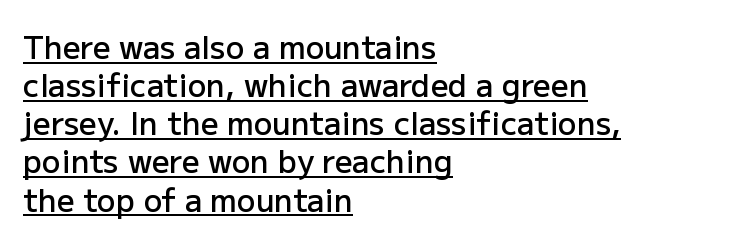
The type family on display is of the sans-serif kind. There is no visible air inserted between adjacent glyphs. Strokes here are thickened, but only to semibold level. The face used here appears with an underline applied. The lettering stays uniformly vertical, giving the passage a roman look.
